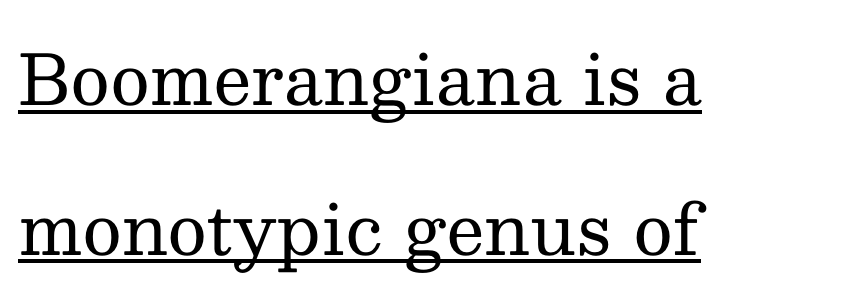
{"serif": "yes", "italic": "no", "bold": "no", "weight": "regular", "width": "normal", "stroke_contrast": "medium", "x_height": "medium", "monospaced": "no", "underline": "yes", "align": "left", "line_spacing": "loose", "line_spacing_ratio": 2.17, "letter_spacing": "normal", "letter_spacing_em": 0.0, "glyph_px": 69}
